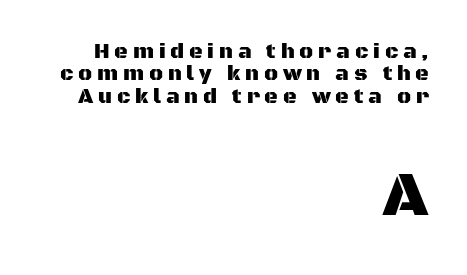
Underline: absent. Spacing verdict: proportional, widths tailored to each character. When letters stand straight like this, we call the style roman or upright. Horizontal bands of white between lines are thin slivers.
